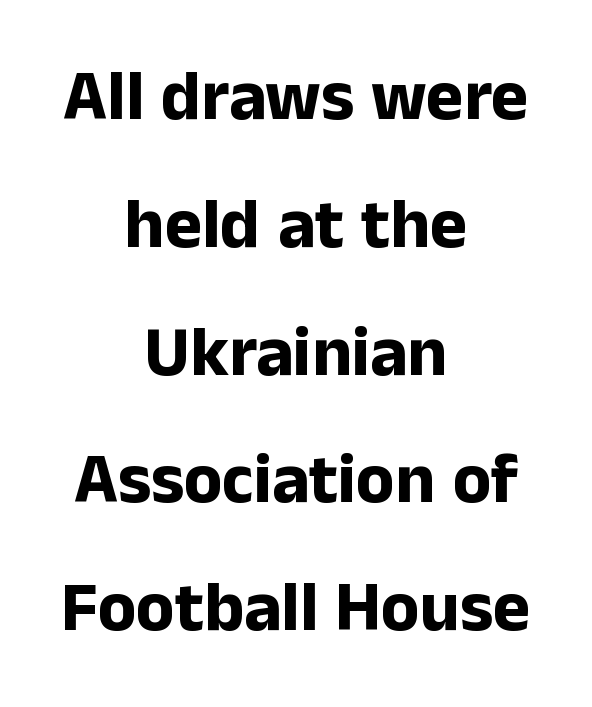
Letter spacing: default. Any mark beneath the type? The region is blank. Does the copy run flush right? No — it is centered line by line. This sample has the flowing, uneven cadence of proportional lettering.
